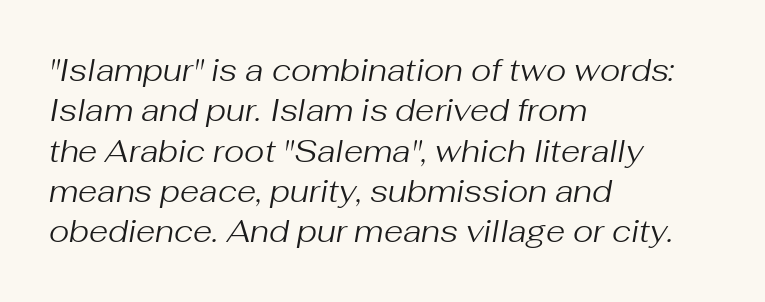
{"italic": "yes", "lean": "right", "slant_degrees": 10, "bold": "no", "weight": "regular", "width": "normal", "stroke_contrast": "medium", "x_height": "medium", "monospaced": "no", "underline": "no", "align": "left", "line_spacing": "normal", "line_spacing_ratio": 1.3, "letter_spacing": "normal", "letter_spacing_em": 0.0, "glyph_px": 31}
